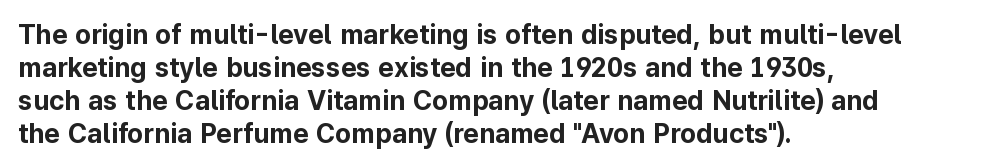
The image shows 27 px bold type, upright; set left-aligned, line spacing 1.22x, normal letter spacing, not underlined.
